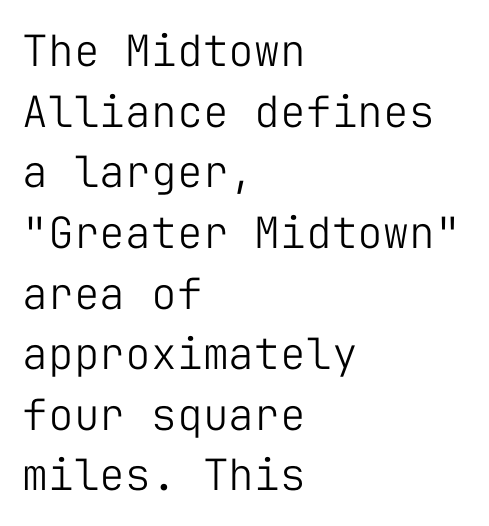
The image shows 43 px light sans-serif type, upright, monospaced; set left-aligned, normal line spacing (1.41x), normal letter spacing, not underlined; low stroke contrast and a medium x-height.
